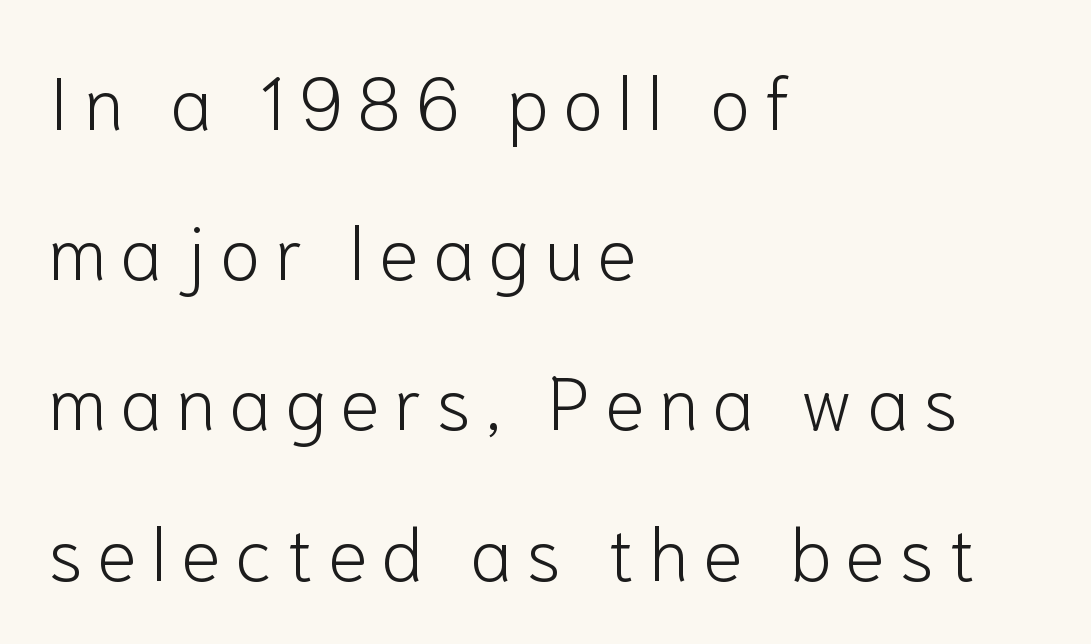
This reads as an unemphasized weight, regular at the heaviest. The designer went with a sans here, leaving each stem footless. Posture: straight, roman, zero tilt. Summary of vertical rhythm: relaxed, with wide interline spacing. A typesetter would call this proportional, since set widths differ per character.
